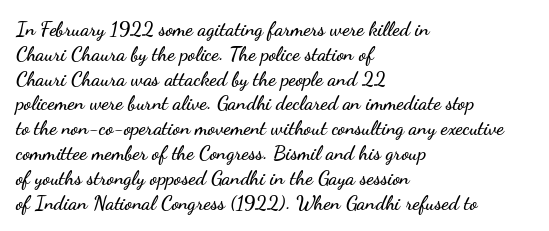
The letters sit at their default tracking, neither squeezed nor spread. Compared with a centered layout, this one pins lines to the left instead. Clear beneath every line of the passage.
